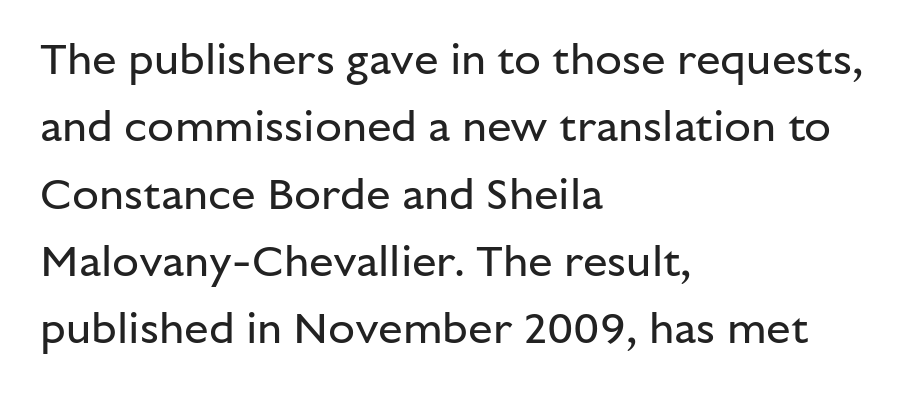
{"serif": "no", "italic": "no", "bold": "no", "weight": "regular", "width": "normal", "stroke_contrast": "low", "x_height": "medium", "monospaced": "no", "underline": "no", "align": "left", "line_spacing": "normal", "line_spacing_ratio": 1.53, "letter_spacing": "normal", "letter_spacing_em": 0.0, "glyph_px": 44}
